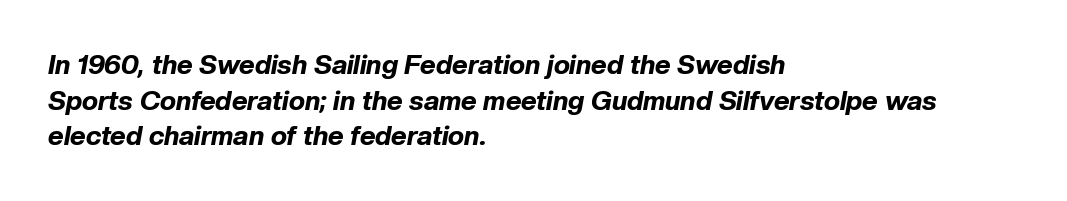
Q: Is the text bold? A: Yes.
Q: Is the text italic (slanted)? A: Yes, it leans right by about 10 degrees.
Q: Is the text underlined? A: No.
Q: How is the paragraph aligned? A: Left-aligned.
Q: Is the spacing between letters normal or unusually wide? A: Normal.
Q: Is the spacing between lines tight, normal or loose? A: Normal.
